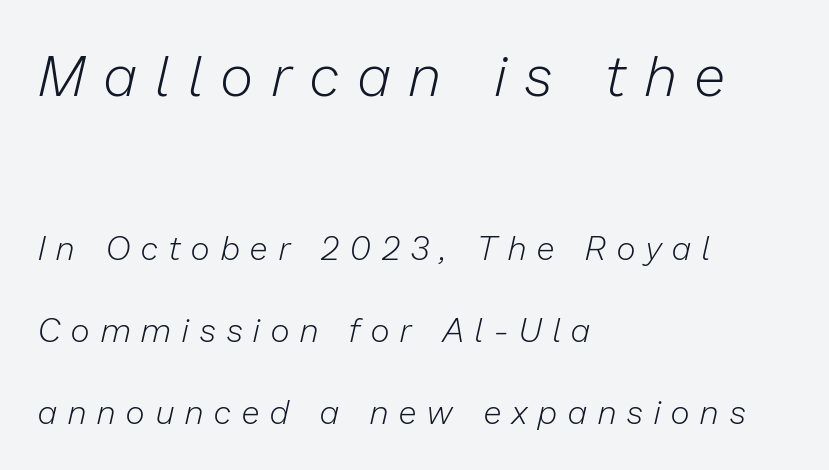
Q: Is the text bold? A: No.
Q: Is the text italic (slanted)? A: Yes, it leans right by about 13 degrees.
Q: Is the text underlined? A: No.
Q: How is the paragraph aligned? A: Left-aligned.
Q: Is the spacing between letters normal or unusually wide? A: Unusually wide.
Q: Is the spacing between lines tight, normal or loose? A: Loose.
Q: Which block of text is set in a larger size, the first (top) or the second (bottom)? A: The first (top) one.
Q: Width (condensed, normal, or wide)? A: Normal.
Q: Stroke contrast? A: Low.
Q: x-height? A: Medium.
Q: Monospaced? A: No.
